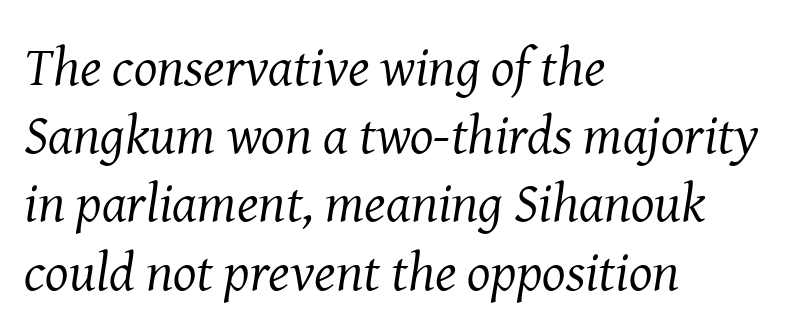
Q: Is the text bold? A: No.
Q: Is the text italic (slanted)? A: Yes, it leans right by about 8 degrees.
Q: Is the typeface a serif or a sans-serif typeface? A: Serif.
Q: Is the text underlined? A: No.
Q: How is the paragraph aligned? A: Left-aligned.
Q: Is the spacing between letters normal or unusually wide? A: Normal.
Q: Width (condensed, normal, or wide)? A: Normal.
Q: Stroke contrast? A: Medium.
Q: x-height? A: Medium.
Q: Monospaced? A: No.
